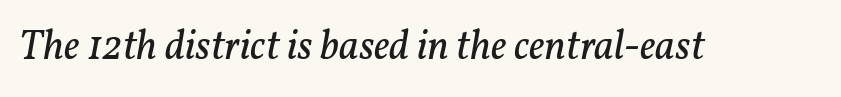
In terms of letterform style, serifs are clearly present. Character widths vary here, with narrow letters taking less room than wide ones. The tracking reads as untouched default to a designer's eye. The strip under each line holds only bare page.
